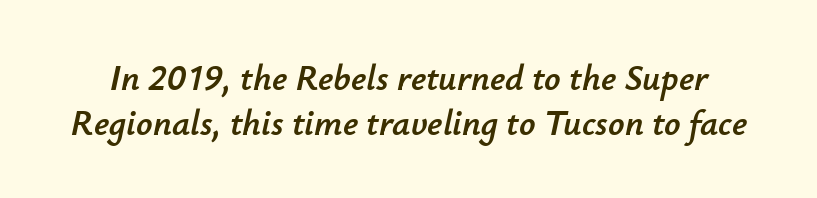
The tracking reads as untouched default to a designer's eye. Has an underline been added? It has not. Compared with ordinary roman type, these characters are visibly tilted. Varying glyph widths throughout — classic text-font behaviour.
